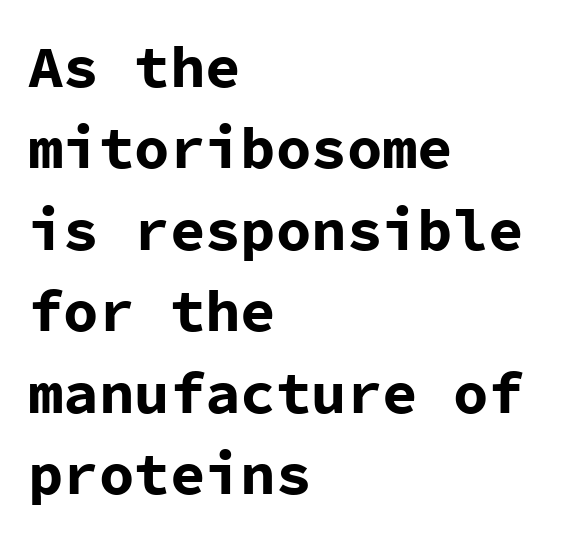
{"serif": "no", "italic": "no", "bold": "yes", "weight": "bold", "width": "normal", "stroke_contrast": "low", "x_height": "medium", "monospaced": "yes", "underline": "no", "align": "left", "line_spacing": "normal", "line_spacing_ratio": 1.38, "letter_spacing": "normal", "letter_spacing_em": 0.0, "glyph_px": 59}
